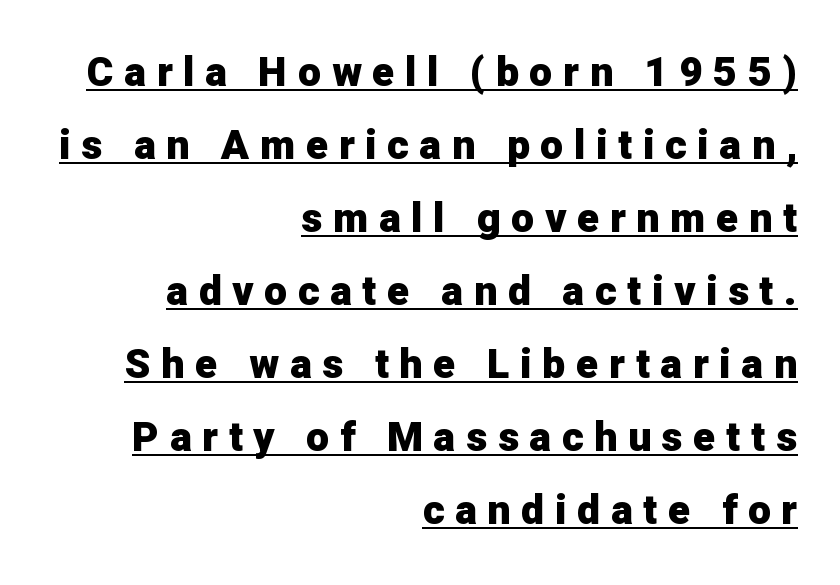
Q: Is the text bold? A: Yes.
Q: Is the text italic (slanted)? A: No, it is upright.
Q: Is the typeface a serif or a sans-serif typeface? A: Sans-serif.
Q: Is the text underlined? A: Yes.
Q: How is the paragraph aligned? A: Right-aligned.
Q: Is the spacing between letters normal or unusually wide? A: Unusually wide.
Q: Width (condensed, normal, or wide)? A: Normal.
Q: Stroke contrast? A: Low.
Q: x-height? A: Medium.
Q: Monospaced? A: No.
